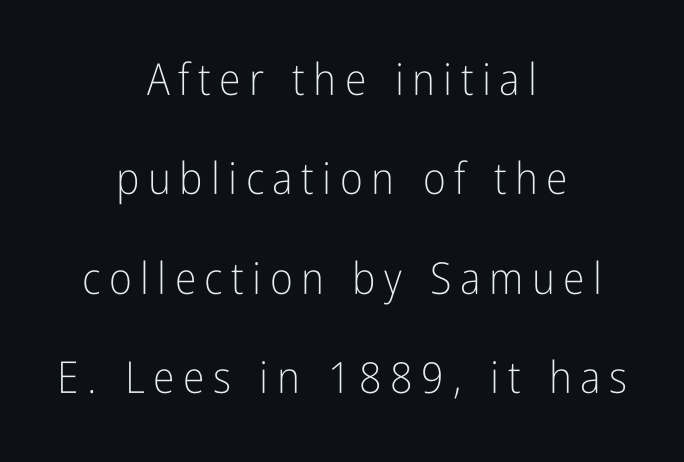
Q: Is the text bold? A: No.
Q: Is the text italic (slanted)? A: No, it is upright.
Q: Is the typeface a serif or a sans-serif typeface? A: Sans-serif.
Q: Is the text underlined? A: No.
Q: How is the paragraph aligned? A: Centered.
Q: Is the spacing between lines tight, normal or loose? A: Loose.
Q: Width (condensed, normal, or wide)? A: Condensed.
Q: Stroke contrast? A: Low.
Q: x-height? A: Medium.
Q: Monospaced? A: No.
